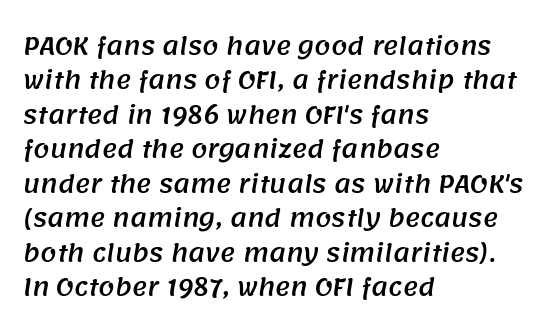
Q: Is the text underlined? A: No.
Q: How is the paragraph aligned? A: Left-aligned.
Q: Is the spacing between letters normal or unusually wide? A: Normal.
Q: Is the spacing between lines tight, normal or loose? A: Normal.
